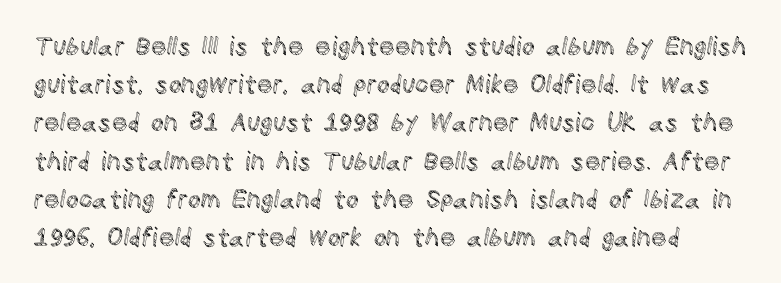
Q: Is the text italic (slanted)? A: Yes.
Q: Is the text underlined? A: No.
Q: Is the spacing between letters normal or unusually wide? A: Normal.
Q: Is the spacing between lines tight, normal or loose? A: Normal.
